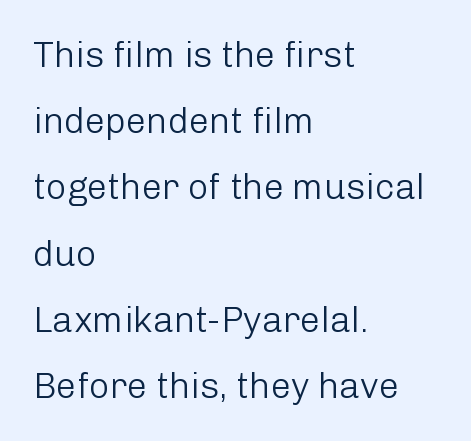
Q: Is the text bold? A: No.
Q: Is the text italic (slanted)? A: No, it is upright.
Q: Is the typeface a serif or a sans-serif typeface? A: Sans-serif.
Q: Is the text underlined? A: No.
Q: How is the paragraph aligned? A: Left-aligned.
Q: Is the spacing between letters normal or unusually wide? A: Normal.
Q: Width (condensed, normal, or wide)? A: Normal.
Q: Stroke contrast? A: Low.
Q: x-height? A: Medium.
Q: Monospaced? A: No.
